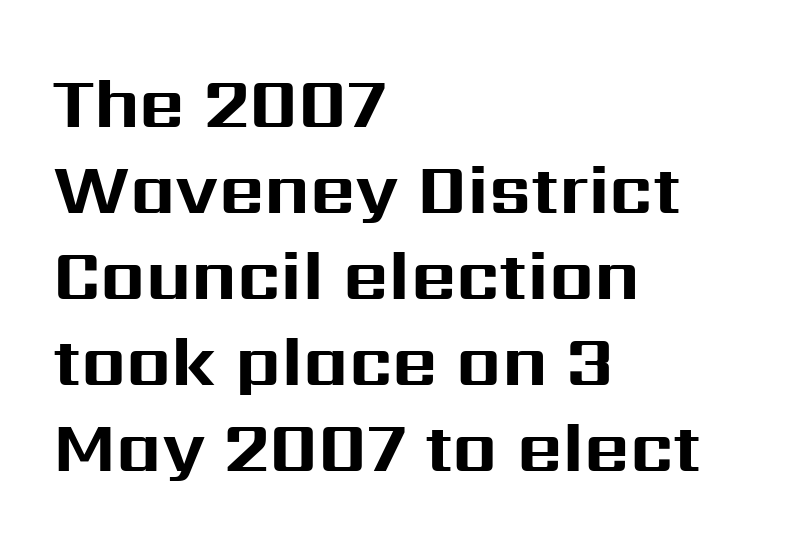
Line beginnings align vertically; line endings do not. In terms of letterspacing, this is plain default setting. The letters carry no serifs — their stems end cleanly without finishing strokes. A typesetter would call this proportional, since set widths differ per character. If you drew a line through each stem, it would be perfectly vertical.
